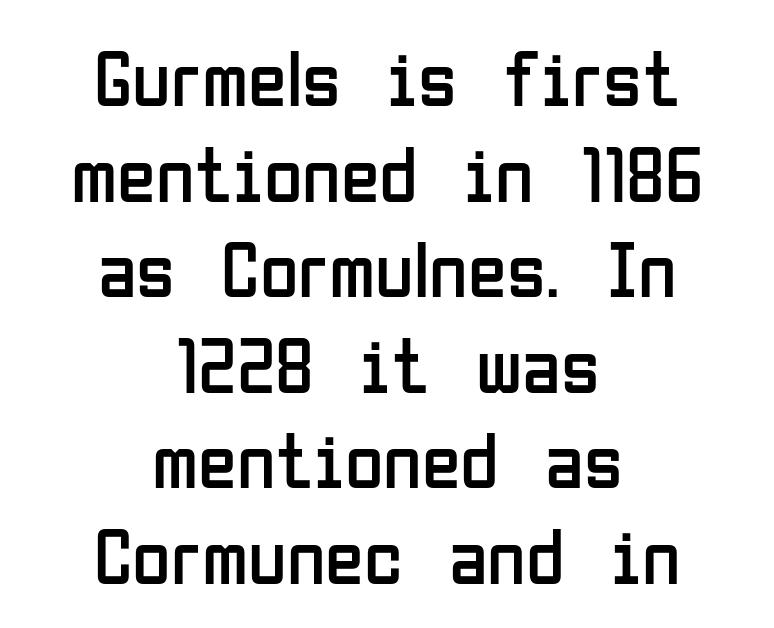
The image shows 79 px regular-weight, condensed sans-serif type, upright; set centered, line spacing 1.21x, normal letter spacing, not underlined; low stroke contrast and a medium x-height.
